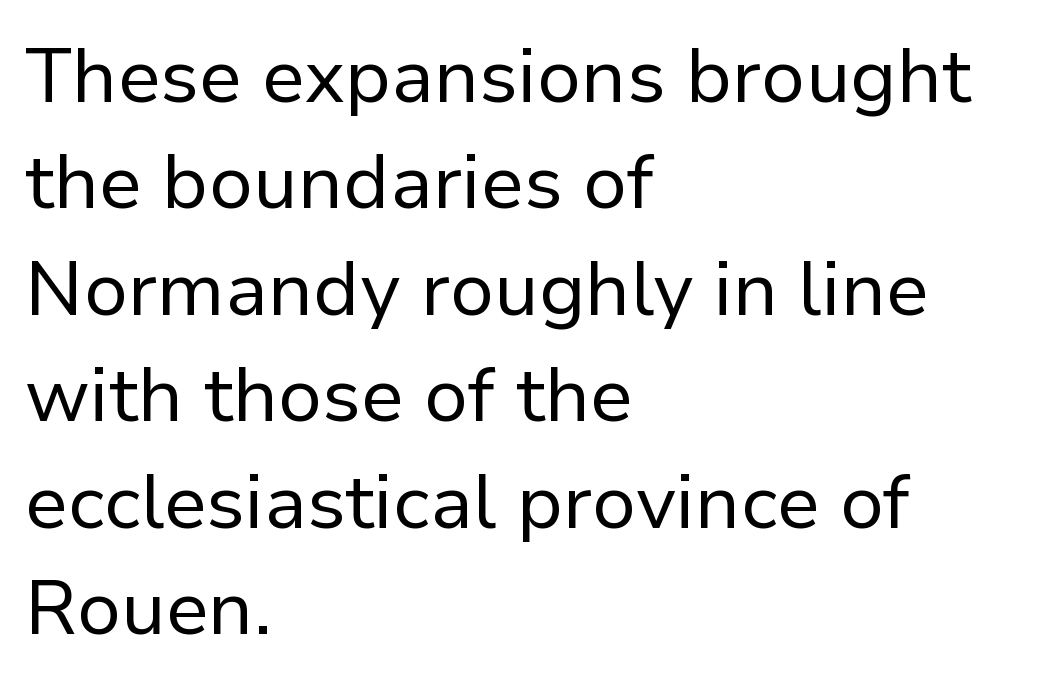
The image shows 76 px regular-weight sans-serif type, upright; set left-aligned, normal line spacing (1.4x), normal letter spacing, not underlined; low stroke contrast and a medium x-height.
